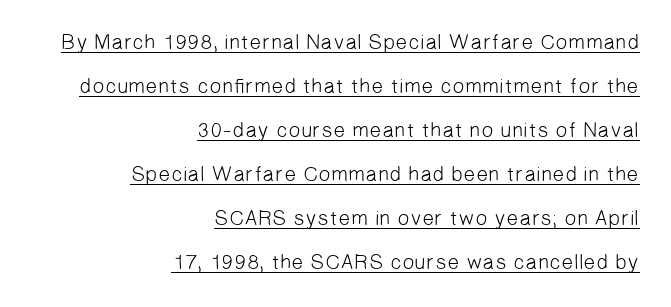
The image shows 21 px text type; set right-aligned, loose line spacing (2.1x), normal letter spacing, underlined.
